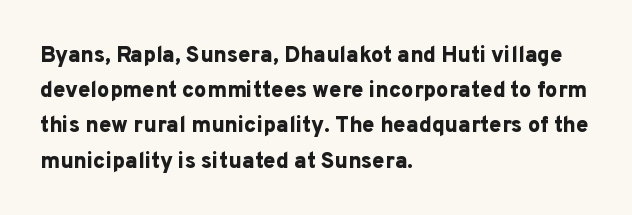
Every row of glyphs begins at an identical x-position on the left. Each word holds together tightly as a unit, with standard inter-letter gaps. What's the leading like? Ordinary, nothing unusual. Nope, not italic — everything's standing straight. The space directly below the letters is spotless.
